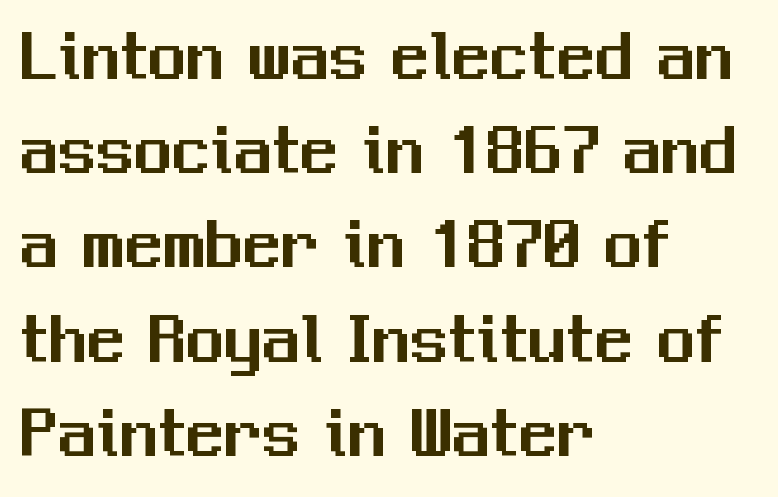
{"serif": "no", "italic": "no", "width": "normal", "stroke_contrast": "medium", "x_height": "medium", "monospaced": "no", "underline": "no", "align": "left", "line_spacing_ratio": 1.24, "letter_spacing": "normal", "letter_spacing_em": 0.0, "glyph_px": 76}
